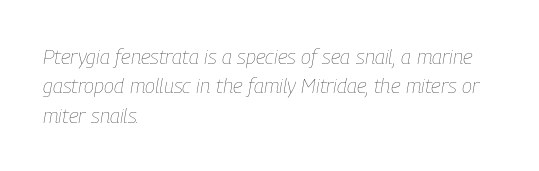
In terms of letterspacing, this is plain default setting. Descenders are the only things crossing below the line. Every character sits at an angle, as italics do. Is the block centered? No — it sits flush against the left margin. Stems here are at most as thick as an everyday book face.
